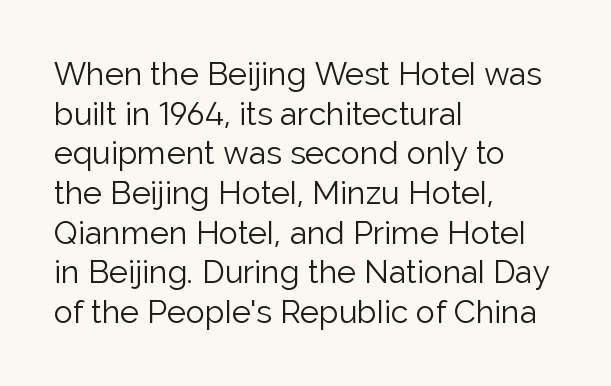
The rendering anchors every line to the left-hand side. Unmarked baselines from the first word to the last. Stroke thickness stays within the range of a standard reading face or lighter. Observe the ordinary spacing: letters are neighbours, not strangers.
